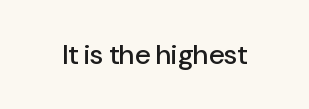
{"serif": "no", "italic": "no", "width": "normal", "stroke_contrast": "low", "x_height": "medium", "monospaced": "no", "underline": "no", "letter_spacing": "normal", "letter_spacing_em": 0.0, "glyph_px": 28}
